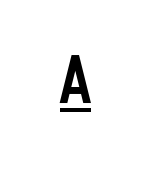
The axis of the letterforms is exactly vertical. Horizontally, the lines are justified to the midpoint only. Varying glyph widths throughout — classic text-font behaviour. Glance below the letters and you will spot a drawn line. What stands out about the letter spacing? Its width — letters are far apart.
